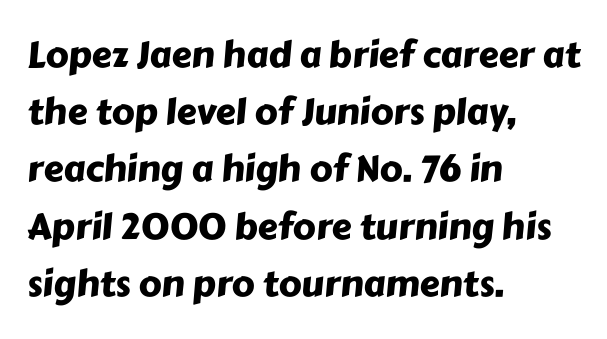
Q: Is the typeface a serif or a sans-serif typeface? A: Sans-serif.
Q: Is the text underlined? A: No.
Q: How is the paragraph aligned? A: Left-aligned.
Q: Is the spacing between letters normal or unusually wide? A: Normal.
Q: Is the spacing between lines tight, normal or loose? A: Normal.
Q: Width (condensed, normal, or wide)? A: Normal.
Q: Stroke contrast? A: Low.
Q: x-height? A: Medium.
Q: Monospaced? A: No.
